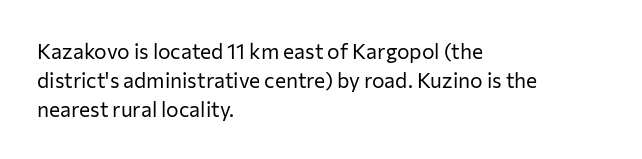
The image shows 21 px text type, upright; set left-aligned, normal line spacing (1.38x), normal letter spacing, not underlined.
